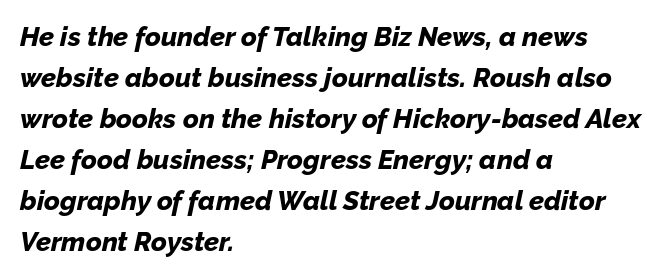
The image shows 27 px bold type, italic (leaning right); set left-aligned, normal line spacing (1.52x), normal letter spacing, not underlined.
